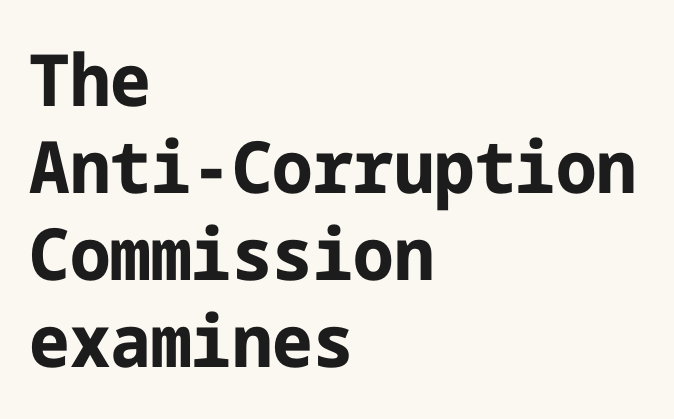
Q: Is the text bold? A: Yes.
Q: Is the text italic (slanted)? A: No, it is upright.
Q: Is the typeface a serif or a sans-serif typeface? A: Sans-serif.
Q: Is the text underlined? A: No.
Q: How is the paragraph aligned? A: Left-aligned.
Q: Is the spacing between letters normal or unusually wide? A: Normal.
Q: Width (condensed, normal, or wide)? A: Normal.
Q: Stroke contrast? A: Low.
Q: x-height? A: Medium.
